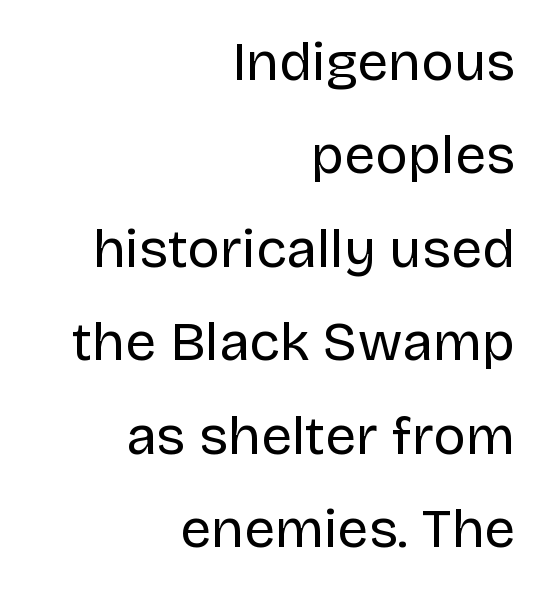
{"serif": "no", "italic": "no", "bold": "no", "weight": "regular", "width": "normal", "stroke_contrast": "low", "x_height": "large", "monospaced": "no", "underline": "no", "align": "right", "line_spacing": "normal", "line_spacing_ratio": 1.7, "letter_spacing": "normal", "letter_spacing_em": 0.0, "glyph_px": 55}
